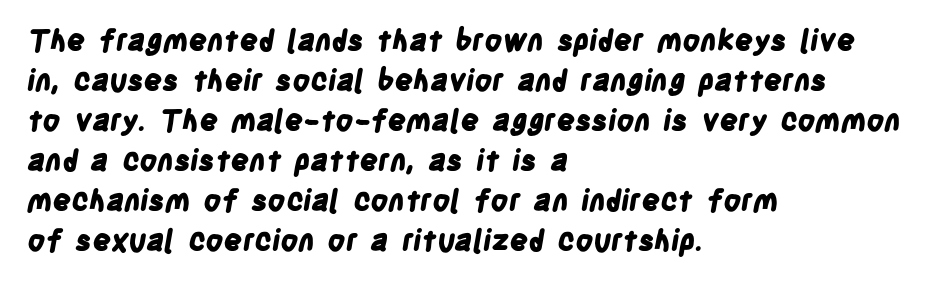
Spacing between characters is what you'd get straight out of the box. The gap between lines stays unmarked. The lines are quadded left. This sample has the flowing, uneven cadence of proportional lettering. The strokes are fattened all the way to bold. Is this a sans? Yes — the strokes have no serifs.
